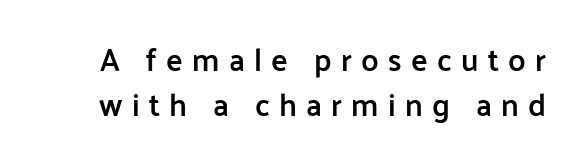
The image shows 31 px semibold sans-serif type, upright; set normal line spacing (1.45x), unusually wide letter spacing (+0.3 em), not underlined; low stroke contrast and a medium x-height.
